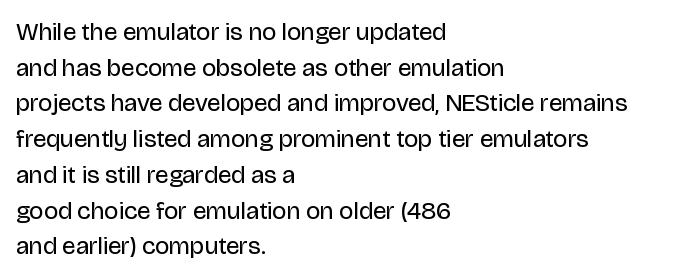
Q: Is the text bold? A: No.
Q: Is the text italic (slanted)? A: No, it is upright.
Q: Is the text underlined? A: No.
Q: How is the paragraph aligned? A: Left-aligned.
Q: Is the spacing between letters normal or unusually wide? A: Normal.
Q: Is the spacing between lines tight, normal or loose? A: Normal.
